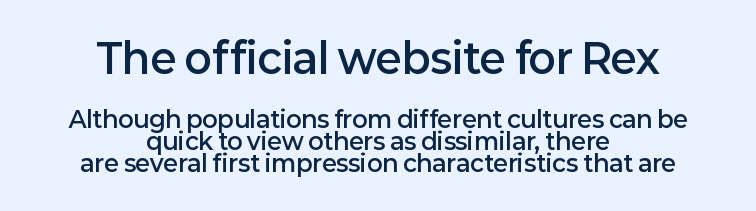
Q: Is the text bold? A: Semi-bold.
Q: Is the text italic (slanted)? A: No, it is upright.
Q: Is the typeface a serif or a sans-serif typeface? A: Sans-serif.
Q: Is the text underlined? A: No.
Q: How is the paragraph aligned? A: Centered.
Q: Is the spacing between letters normal or unusually wide? A: Normal.
Q: Is the spacing between lines tight, normal or loose? A: Tight.
Q: Which block of text is set in a larger size, the first (top) or the second (bottom)? A: The first (top) one.
Q: Width (condensed, normal, or wide)? A: Normal.
Q: Stroke contrast? A: Low.
Q: x-height? A: Medium.
Q: Monospaced? A: No.
